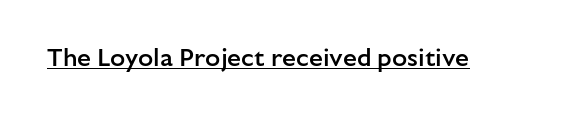
The letters sit at their default tracking, neither squeezed nor spread. On the weight axis this lands at semibold, roughly 600. Somebody hit Ctrl+U on this one — the words are underlined. In terms of posture, this sample is upright.
